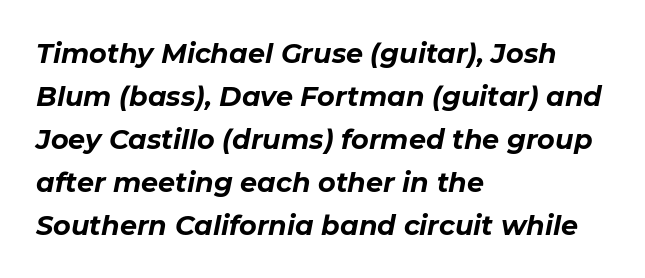
Q: Is the text bold? A: Yes.
Q: Is the text italic (slanted)? A: Yes, it leans right by about 11 degrees.
Q: Is the text underlined? A: No.
Q: How is the paragraph aligned? A: Left-aligned.
Q: Is the spacing between letters normal or unusually wide? A: Normal.
Q: Is the spacing between lines tight, normal or loose? A: Normal.
